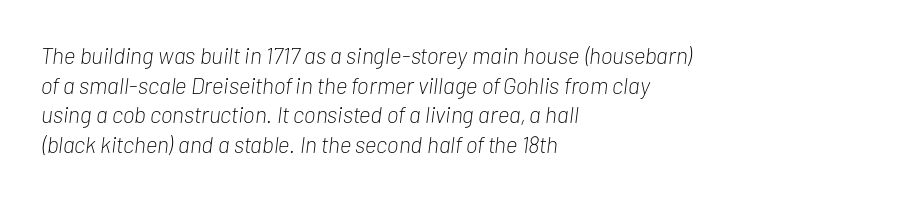
The image shows 23 px text type, italic (leaning right); set left-aligned, normal line spacing (1.29x), normal letter spacing, not underlined.
